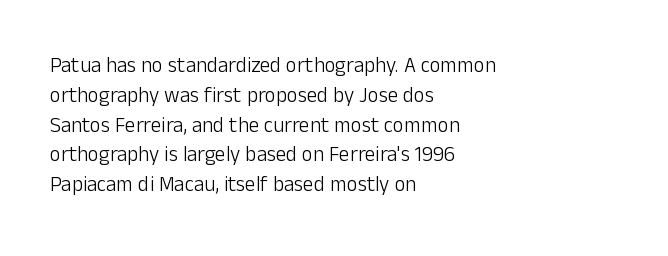
Quick note: interline space is typical. Nothing unusual about the tracking: characters are spaced as the font intends. Unmarked baselines from the first word to the last. No italicization has been applied; the sample stays upright.
